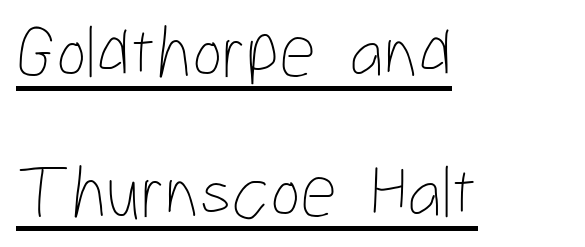
No chunkiness to these letters — they're not bold. Ascenders rise straight up at ninety degrees. The block of text is sparse from top to bottom, with ample space between rows. Each line starts at the same left margin while the right side varies.
